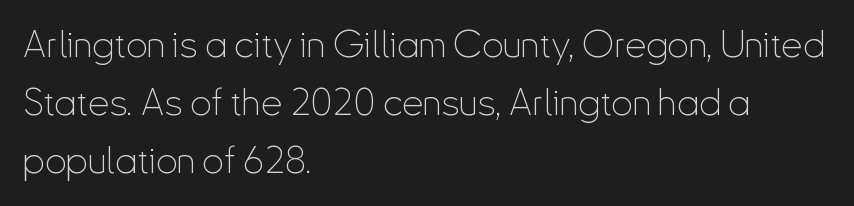
The image shows 38 px thin, condensed sans-serif type, upright; set left-aligned, normal line spacing (1.53x), normal letter spacing, not underlined; low stroke contrast and a small x-height.
